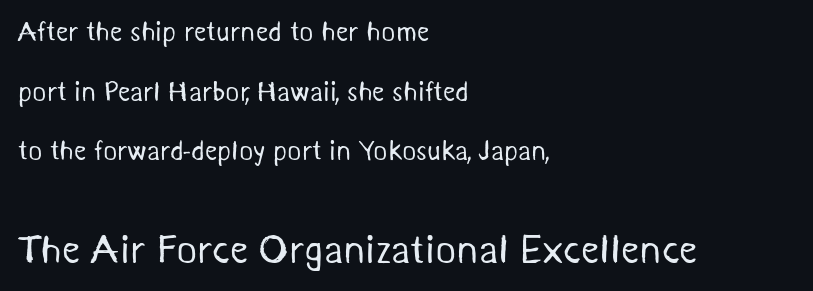
The image shows 40 px regular-weight sans-serif type; set left-aligned, loose line spacing (2.21x), normal letter spacing, not underlined; the second (bottom) block is 1.48x larger; medium stroke contrast and a medium x-height.
